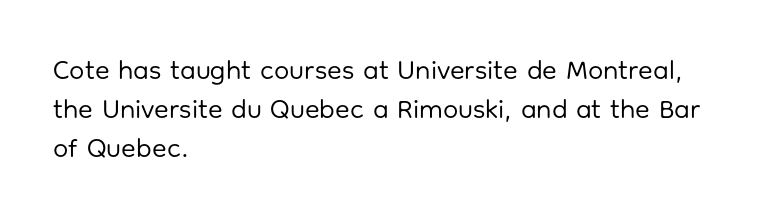
Q: Is the text bold? A: No.
Q: Is the text italic (slanted)? A: No, it is upright.
Q: Is the text underlined? A: No.
Q: How is the paragraph aligned? A: Left-aligned.
Q: Is the spacing between letters normal or unusually wide? A: Normal.
Q: Is the spacing between lines tight, normal or loose? A: Normal.
